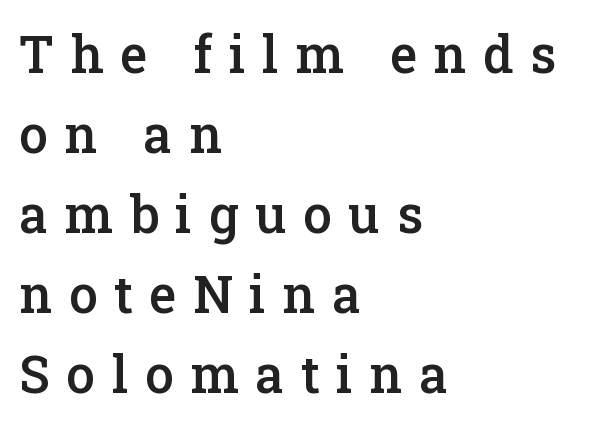
The image shows 51 px semibold serif type, upright; set left-aligned, normal line spacing (1.57x), unusually wide letter spacing (+0.33 em), not underlined; low stroke contrast and a medium x-height.
